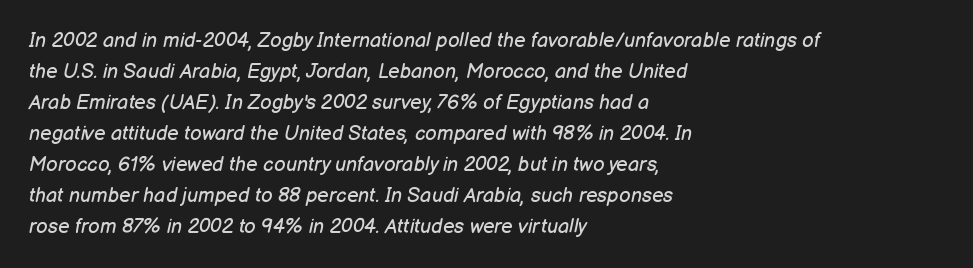
Q: Is the text bold? A: No.
Q: Is the text italic (slanted)? A: Yes, it leans right by about 12 degrees.
Q: Is the text underlined? A: No.
Q: How is the paragraph aligned? A: Left-aligned.
Q: Is the spacing between letters normal or unusually wide? A: Normal.
Q: Is the spacing between lines tight, normal or loose? A: Normal.
